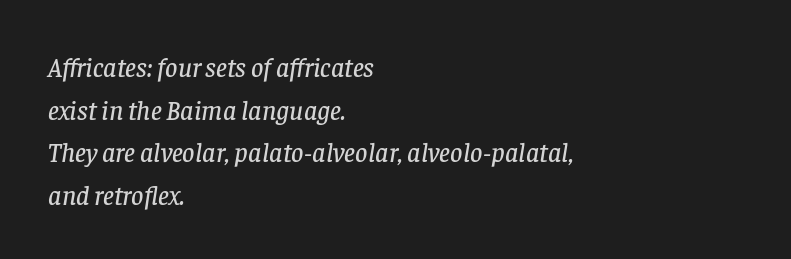
Teacher's note: observe the even left margin — that is flush-left alignment. This sample uses plain, unmodified letter spacing. Beneath every word, the page is bare. Regular leading. Quick note: italic.
